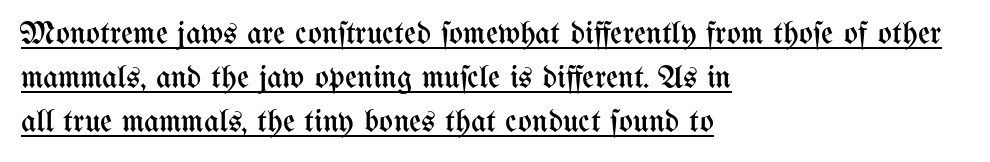
The image shows 33 px regular-weight, condensed type, upright; set left-aligned, normal line spacing (1.34x), normal letter spacing, underlined; medium stroke contrast and a medium x-height.
